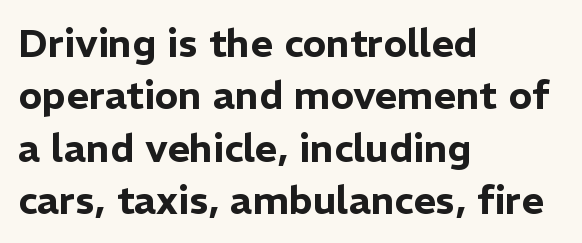
The image shows 39 px sans-serif type, upright; set left-aligned, normal line spacing (1.34x), normal letter spacing, not underlined; low stroke contrast and a medium x-height.
